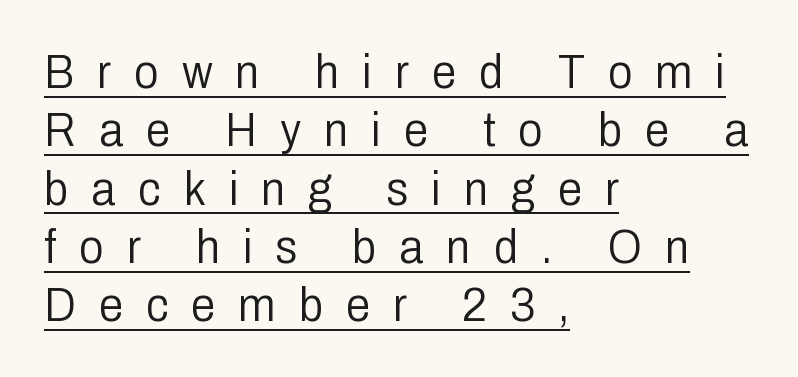
Reading down the block, your eye returns to a fixed left position each line. This reads as an unemphasized weight, regular at the heaviest. You could not count columns in this text — the font is proportionally spaced. You can tell it's not italic because the verticals are truly vertical.
